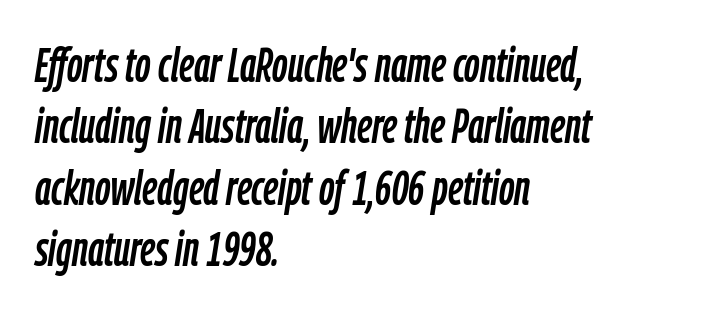
Q: Is the text italic (slanted)? A: Yes, it leans right by about 9 degrees.
Q: Is the text underlined? A: No.
Q: How is the paragraph aligned? A: Left-aligned.
Q: Is the spacing between letters normal or unusually wide? A: Normal.
Q: Is the spacing between lines tight, normal or loose? A: Normal.
Q: Width (condensed, normal, or wide)? A: Condensed.
Q: Stroke contrast? A: Low.
Q: x-height? A: Medium.
Q: Monospaced? A: No.
